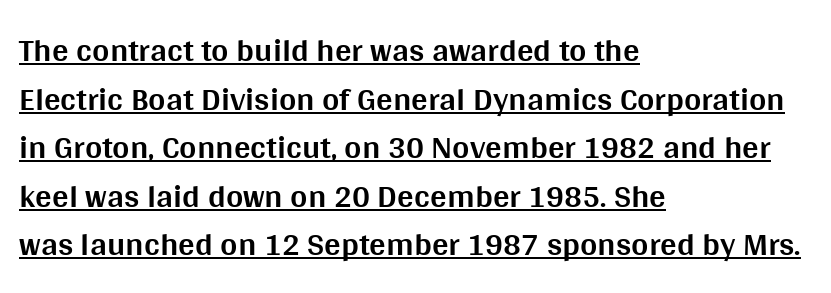
{"serif": "no", "italic": "no", "bold": "yes", "weight": "bold", "width": "normal", "stroke_contrast": "medium", "x_height": "large", "monospaced": "no", "underline": "yes", "align": "left", "line_spacing": "normal", "line_spacing_ratio": 1.47, "letter_spacing": "normal", "letter_spacing_em": 0.0, "glyph_px": 33}
